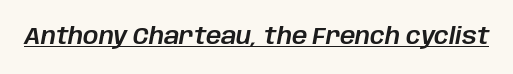
{"italic": "yes", "lean": "right", "slant_degrees": 10, "underline": "yes", "letter_spacing": "normal", "letter_spacing_em": 0.0, "glyph_px": 24}
